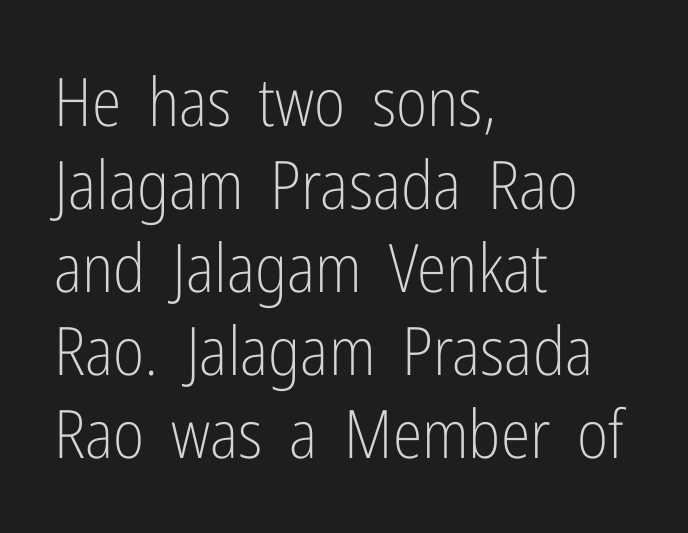
{"serif": "no", "italic": "no", "bold": "no", "weight": "light", "width": "condensed", "stroke_contrast": "low", "x_height": "medium", "monospaced": "no", "underline": "no", "align": "left", "line_spacing_ratio": 1.24, "letter_spacing": "normal", "letter_spacing_em": 0.0, "glyph_px": 67}
